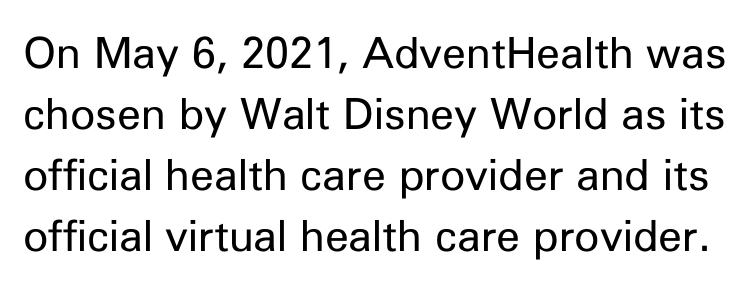
{"serif": "no", "italic": "no", "bold": "no", "weight": "regular", "width": "normal", "stroke_contrast": "low", "x_height": "medium", "monospaced": "no", "underline": "no", "line_spacing": "normal", "line_spacing_ratio": 1.42, "letter_spacing": "normal", "letter_spacing_em": 0.0, "glyph_px": 43}
